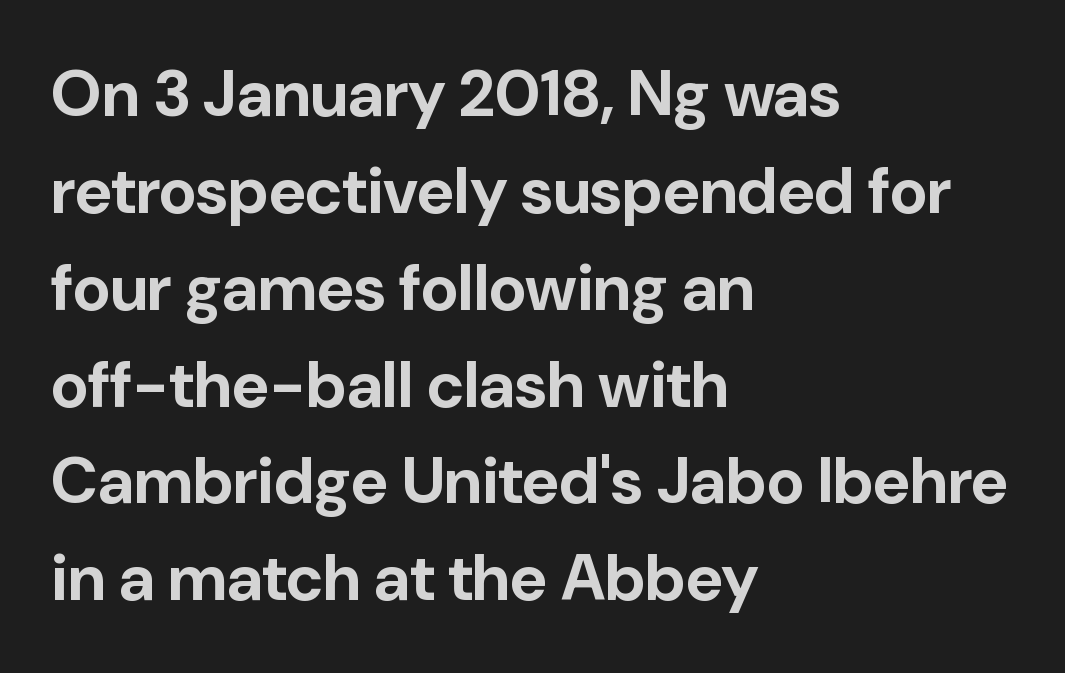
The image shows 65 px bold sans-serif type, upright; set left-aligned, normal line spacing (1.49x), normal letter spacing, not underlined; low stroke contrast and a medium x-height.
